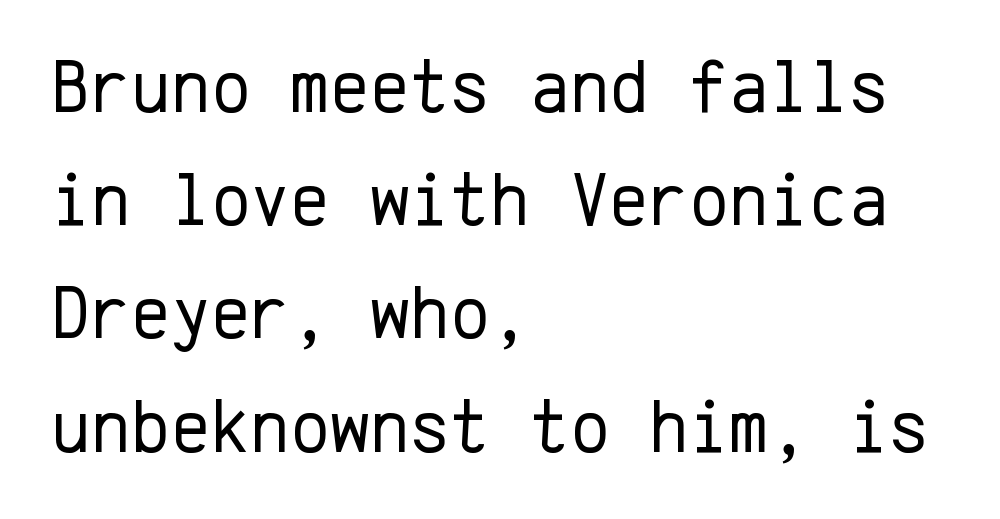
The setting favours the left margin, as ordinary paragraphs usually do. The glyphs in this specimen are sans serif. No italicization has been applied; the sample stays upright. Every character here occupies the same horizontal width, giving the sample a typewriter-like rhythm.
